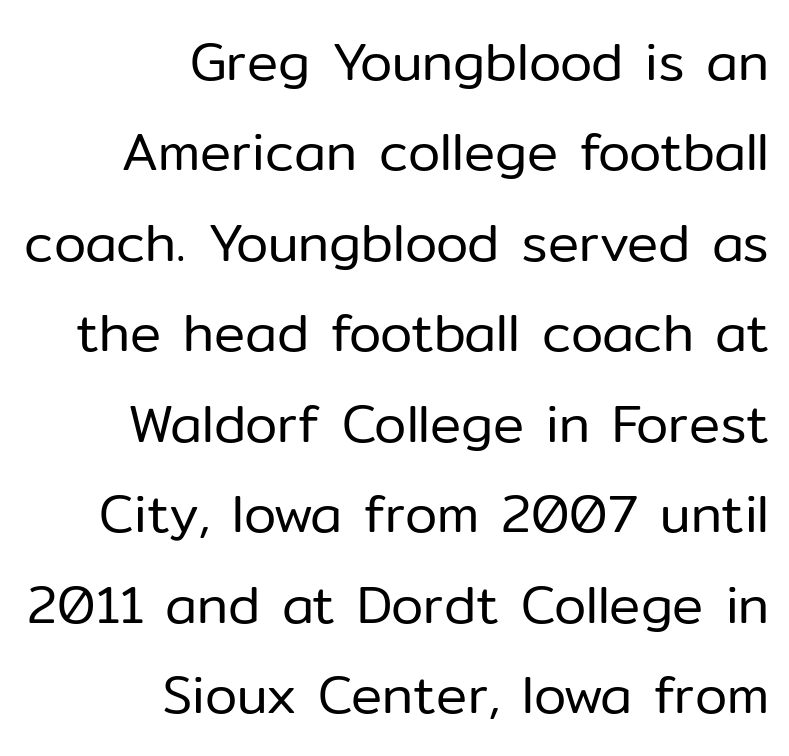
Q: Is the text bold? A: No.
Q: Is the text italic (slanted)? A: No, it is upright.
Q: Is the typeface a serif or a sans-serif typeface? A: Sans-serif.
Q: Is the text underlined? A: No.
Q: How is the paragraph aligned? A: Right-aligned.
Q: Is the spacing between letters normal or unusually wide? A: Normal.
Q: Width (condensed, normal, or wide)? A: Normal.
Q: Stroke contrast? A: Low.
Q: x-height? A: Medium.
Q: Monospaced? A: No.
